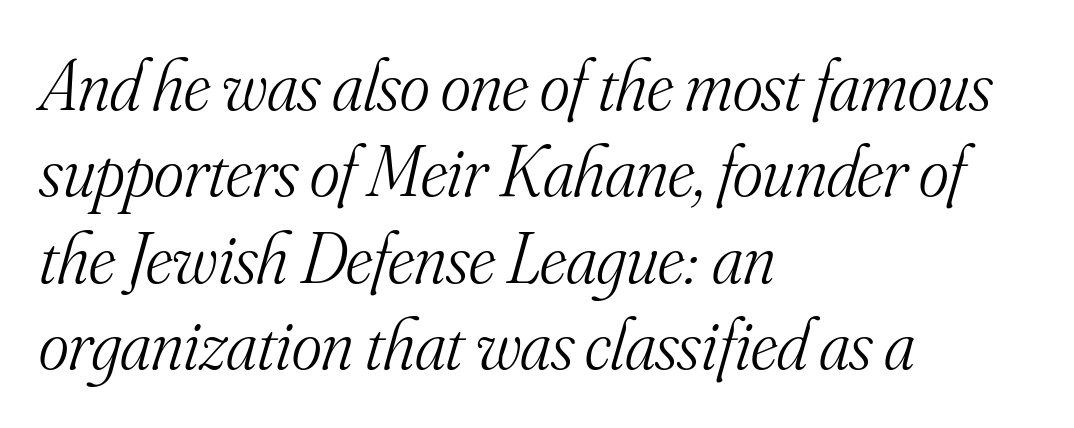
{"serif": "yes", "italic": "yes", "lean": "right", "slant_degrees": 16, "bold": "no", "weight": "light", "width": "normal", "stroke_contrast": "medium", "x_height": "small", "monospaced": "no", "underline": "no", "align": "left", "line_spacing_ratio": 1.2, "letter_spacing": "normal", "letter_spacing_em": 0.0, "glyph_px": 72}
